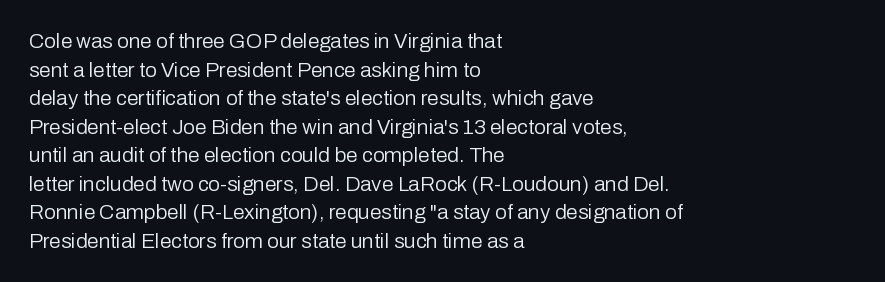
Q: Is the text bold? A: No.
Q: Is the text italic (slanted)? A: No, it is upright.
Q: Is the text underlined? A: No.
Q: How is the paragraph aligned? A: Left-aligned.
Q: Is the spacing between letters normal or unusually wide? A: Normal.
Q: Is the spacing between lines tight, normal or loose? A: Normal.
